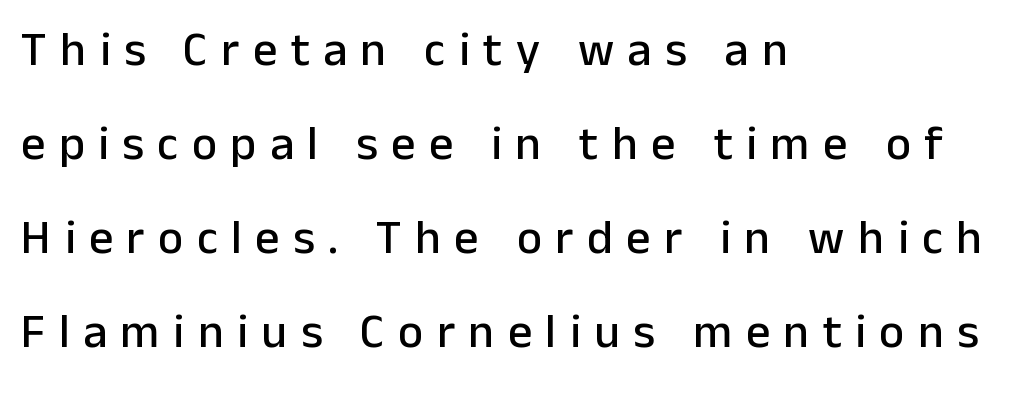
The image shows 48 px sans-serif type, upright; set left-aligned, loose line spacing (1.96x), unusually wide letter spacing (+0.28 em), not underlined; low stroke contrast and a medium x-height.
